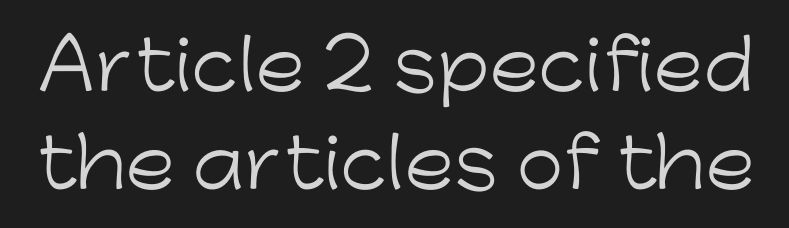
The typeface chosen for these lines omits serifs. Whoever set this chose a conventional vertical rhythm. A typesetter would call this zero additional tracking. Think standard paragraph weight, or any step lighter than that.
